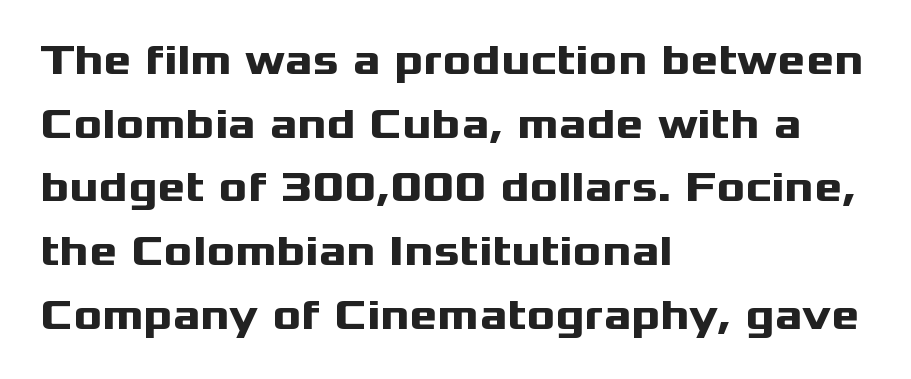
{"serif": "no", "italic": "no", "bold": "yes", "weight": "heavy", "width": "wide", "stroke_contrast": "medium", "x_height": "medium", "monospaced": "no", "underline": "no", "align": "left", "line_spacing": "normal", "line_spacing_ratio": 1.48, "letter_spacing": "normal", "letter_spacing_em": 0.0, "glyph_px": 43}
